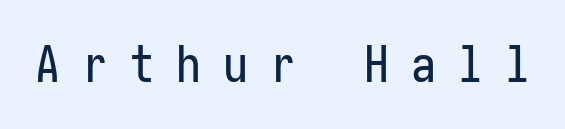
The specimen reads as upright at a glance. Each row of text sits above clean, open space. This sample uses a sans-serif face. The type is letterspaced generously, with wide tracking.
